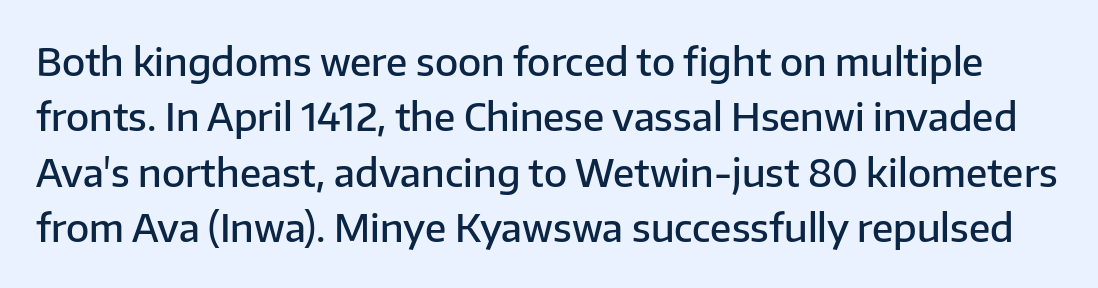
The image shows 38 px semibold sans-serif type, upright; set normal line spacing (1.46x), normal letter spacing, not underlined; low stroke contrast and a medium x-height.
